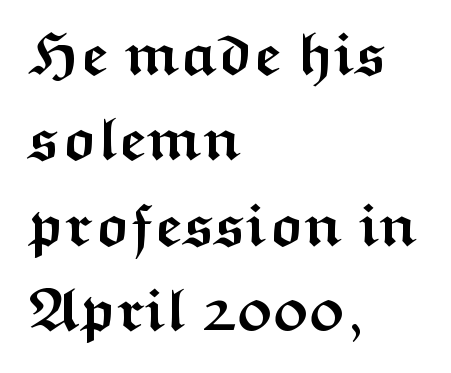
The image shows 61 px semibold, wide sans-serif type, upright; set left-aligned, normal line spacing (1.4x), normal letter spacing, not underlined; medium stroke contrast and a medium x-height.
